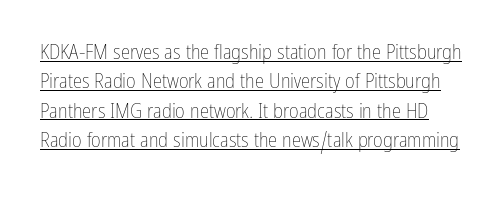
{"italic": "no", "bold": "no", "underline": "yes", "line_spacing": "normal", "line_spacing_ratio": 1.4, "letter_spacing": "normal", "letter_spacing_em": 0.0, "glyph_px": 21}
